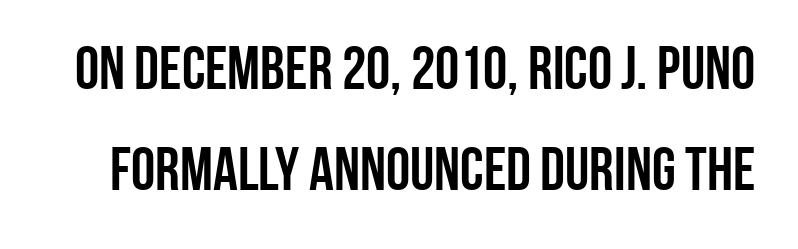
Q: Is the text bold? A: Yes.
Q: Is the text italic (slanted)? A: No, it is upright.
Q: Is the typeface a serif or a sans-serif typeface? A: Sans-serif.
Q: Is the text underlined? A: No.
Q: Is the spacing between letters normal or unusually wide? A: Normal.
Q: Is the spacing between lines tight, normal or loose? A: Normal.
Q: Width (condensed, normal, or wide)? A: Condensed.
Q: Stroke contrast? A: Low.
Q: x-height? A: Large.
Q: Monospaced? A: No.
